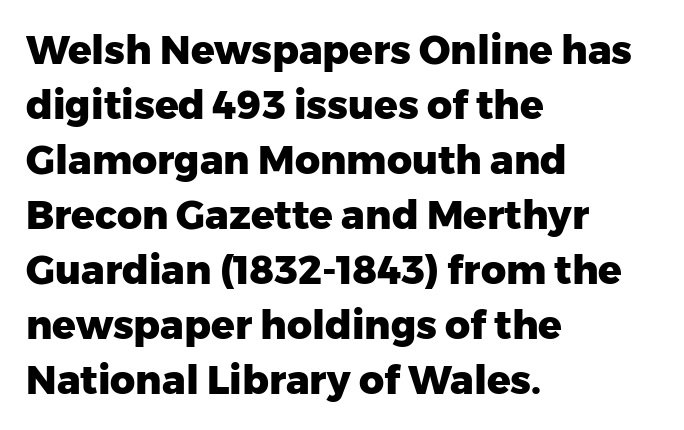
Classification — sans serif. Inter-character spacing is left at the font's built-in metrics. Plain, unruled lines of type. Typeset ragged right — the left edge is the straight one.
